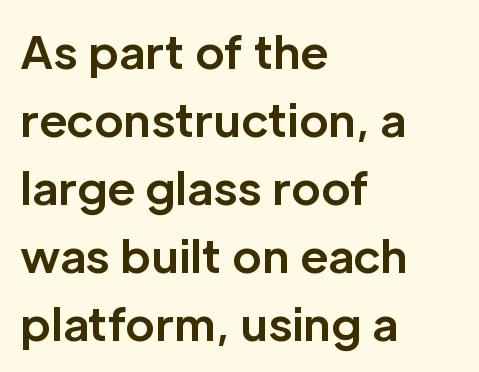
{"serif": "no", "italic": "no", "bold": "yes", "weight": "bold", "width": "normal", "stroke_contrast": "low", "x_height": "medium", "monospaced": "no", "underline": "no", "align": "left", "line_spacing": "normal", "line_spacing_ratio": 1.51, "letter_spacing": "normal", "letter_spacing_em": 0.0, "glyph_px": 45}
